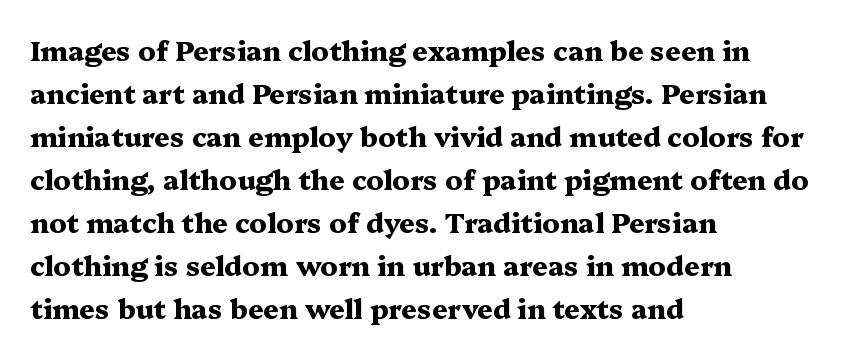
The image shows 27 px bold type, upright; set left-aligned, normal line spacing (1.59x), normal letter spacing, not underlined.
